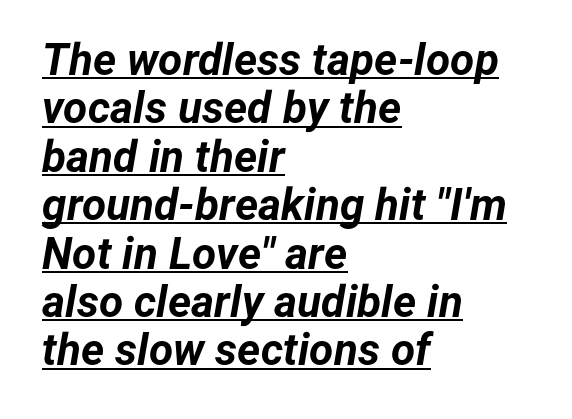
Compared with typical body copy, the letter spacing here is the same. How heavy is the stroke? Heavy — this is a bold. Posture: slanted. Check the space under the baseline: a stroke is drawn there.
